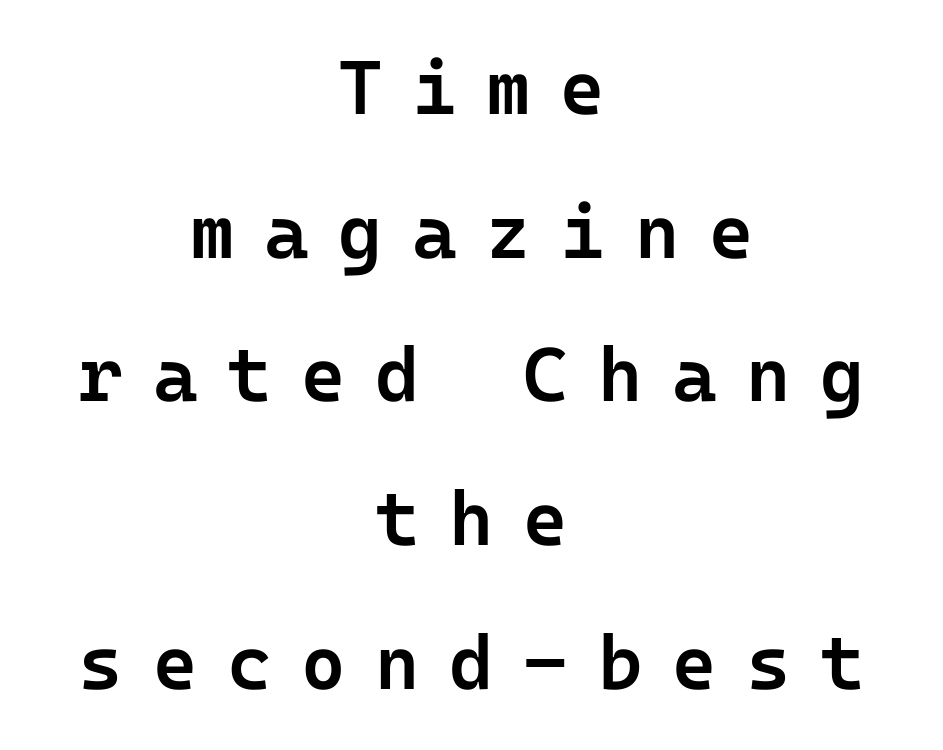
The image shows 76 px semibold sans-serif type, upright; set centered, line spacing 1.89x, unusually wide letter spacing (+0.39 em), not underlined; low stroke contrast and a medium x-height.
